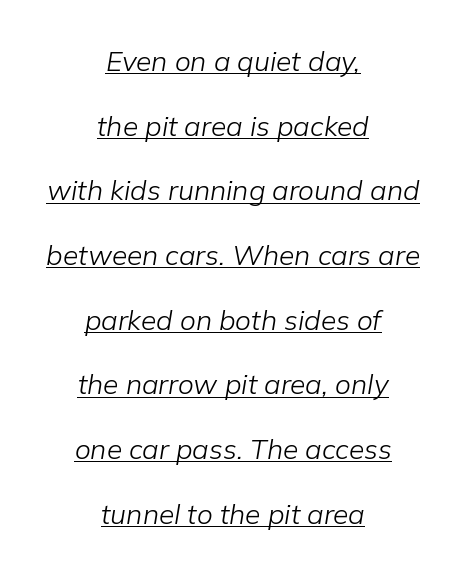
Q: Is the text bold? A: No.
Q: Is the text italic (slanted)? A: Yes, it leans right by about 9 degrees.
Q: Is the text underlined? A: Yes.
Q: How is the paragraph aligned? A: Centered.
Q: Is the spacing between letters normal or unusually wide? A: Normal.
Q: Is the spacing between lines tight, normal or loose? A: Loose.
Q: Width (condensed, normal, or wide)? A: Normal.
Q: Stroke contrast? A: Low.
Q: x-height? A: Medium.
Q: Monospaced? A: No.
